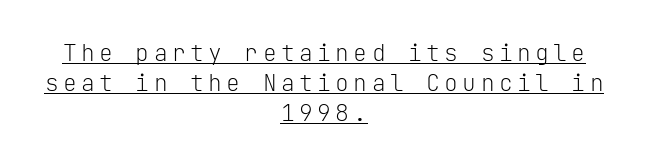
You can tell it's not italic because the verticals are truly vertical. Stem width sits at or under what a default text font uses. Students, observe: this is what conventionally led text looks like. The rendered words wear a rule along their underside. The rag falls on both sides of this text block equally.
